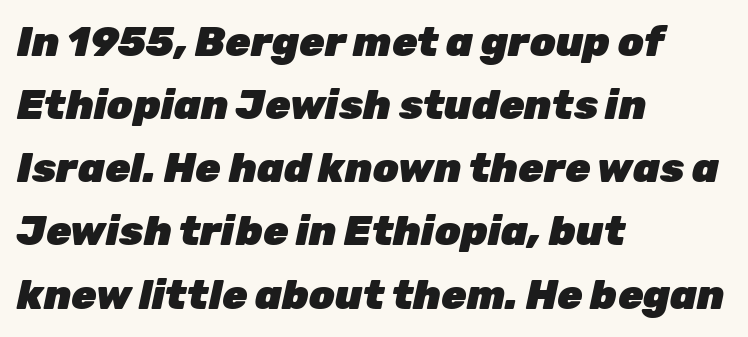
The image shows 41 px heavy type, italic (leaning right); set left-aligned, normal line spacing (1.54x), normal letter spacing, not underlined; low stroke contrast and a medium x-height.
